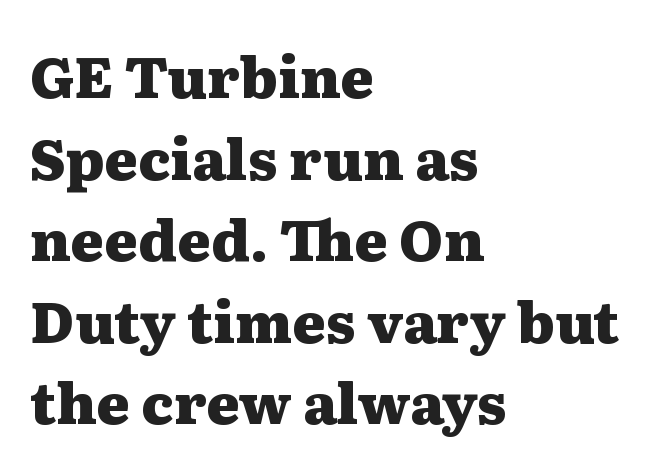
The image shows 57 px heavy, wide serif type, upright; set left-aligned, normal line spacing (1.43x), normal letter spacing, not underlined; medium stroke contrast and a medium x-height.
